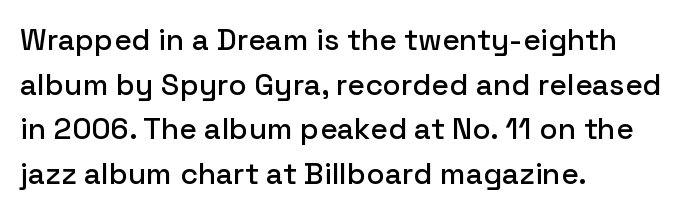
{"serif": "no", "italic": "no", "width": "normal", "stroke_contrast": "low", "x_height": "medium", "monospaced": "no", "underline": "no", "align": "left", "line_spacing": "normal", "line_spacing_ratio": 1.49, "letter_spacing": "normal", "letter_spacing_em": 0.0, "glyph_px": 30}
